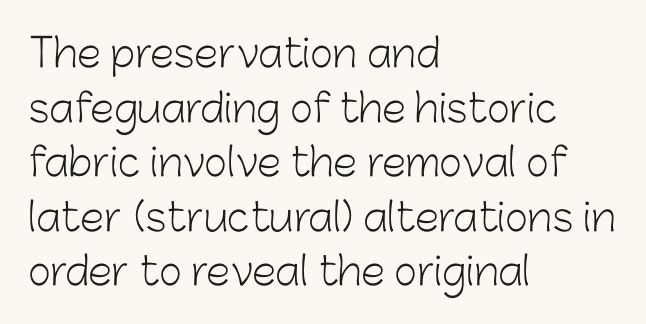
The image shows 39 px light sans-serif type, upright; set left-aligned, normal line spacing (1.4x), normal letter spacing, not underlined; low stroke contrast and a medium x-height.
